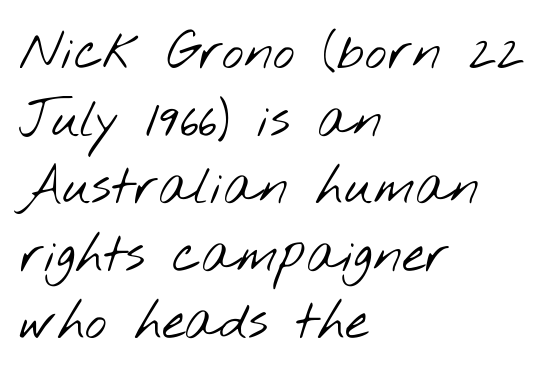
Leftover space on each line is placed entirely after the last word. These lines are rendered in a variable-pitch font. Vertically, the passage feels balanced, rows spaced as you'd expect. Between one letter and the next there's only the usual sliver of space. Weight: not bold — regular or lighter. Nothing sits at the stroke ends, so this counts as sans-serif.
